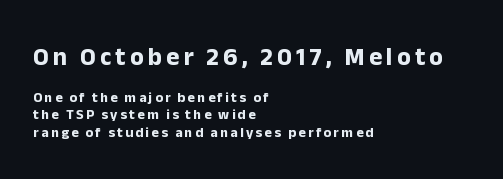
The image shows 25 px bold type, upright; set left-aligned, line spacing 1.24x, not underlined; the first (top) block is 1.79x larger.
